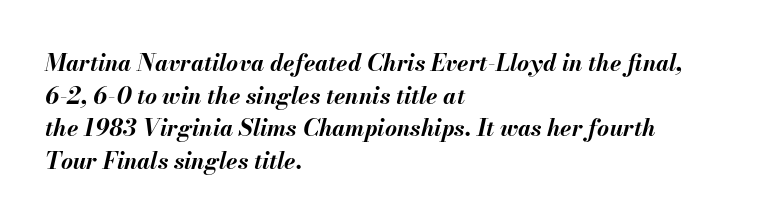
Leading matches the norm, producing a regular column. Italic: yes, the glyphs are oblique. A bare baseline throughout the passage. You could call the tracking neutral — neither tight nor loose.
